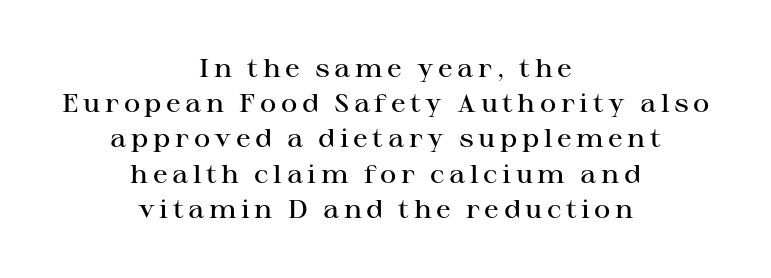
What's the leading like? Ordinary, nothing unusual. Characters remain perfectly vertical along every line. The string is rendered with underlining switched off. As a designer I'd log this as weight 600, semibold.
